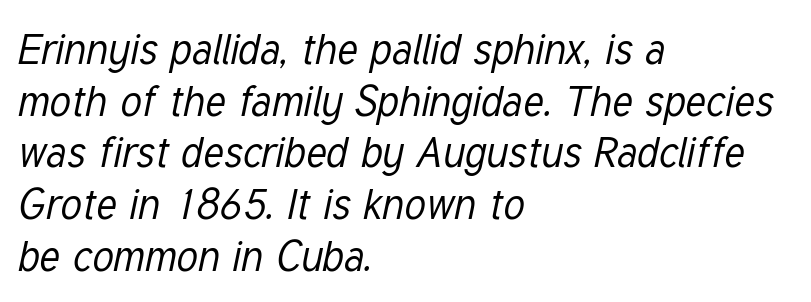
Q: Is the text bold? A: No.
Q: Is the text italic (slanted)? A: Yes, it leans right by about 12 degrees.
Q: Is the text underlined? A: No.
Q: How is the paragraph aligned? A: Left-aligned.
Q: Is the spacing between letters normal or unusually wide? A: Normal.
Q: Width (condensed, normal, or wide)? A: Condensed.
Q: Stroke contrast? A: Low.
Q: x-height? A: Medium.
Q: Monospaced? A: No.
